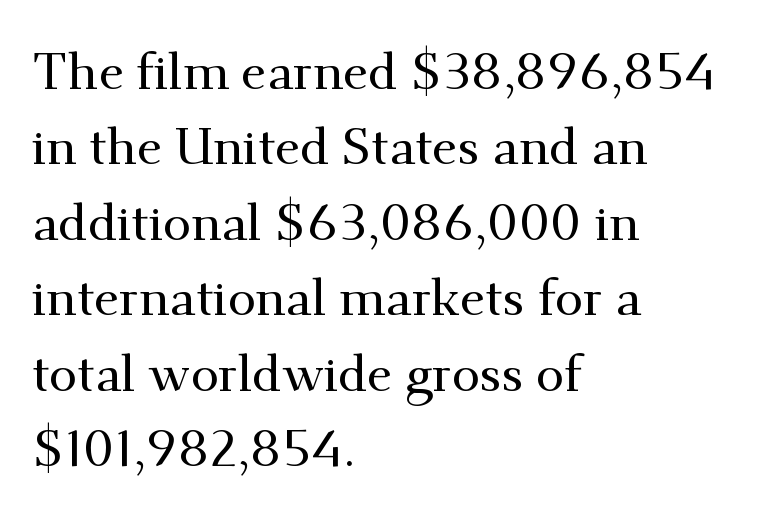
The image shows 51 px serif type, upright; set left-aligned, normal line spacing (1.48x), normal letter spacing, not underlined; medium stroke contrast and a small x-height.
